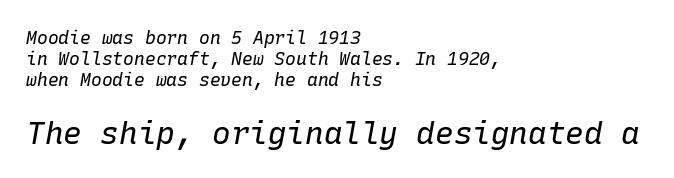
The letterforms sit at book weight or below. Caption: multi-line text, flush left, ragged right. Is the letter spacing exaggerated? No — it looks like the ordinary default. Type size steps up from the first block to the second. Monospaced: the letters line up in strict vertical columns.
